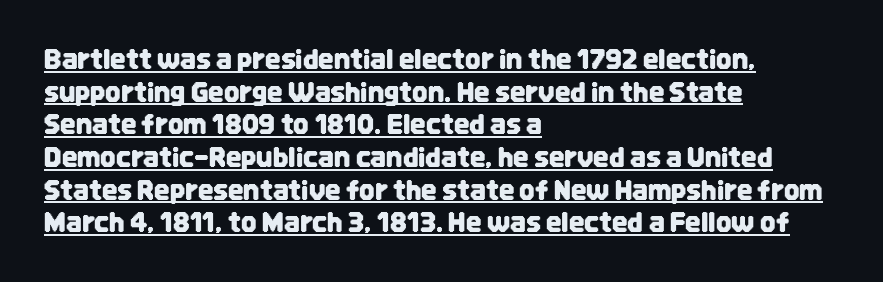
{"italic": "no", "underline": "yes", "align": "left", "line_spacing_ratio": 1.21, "letter_spacing": "normal", "letter_spacing_em": 0.0, "glyph_px": 27}
